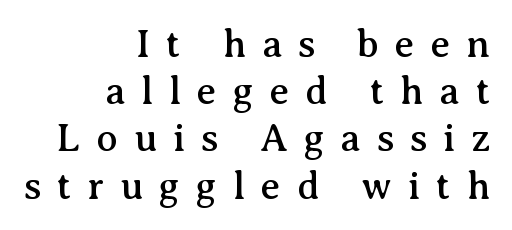
The image shows 39 px serif type, upright; set right-aligned, line spacing 1.21x, unusually wide letter spacing (+0.41 em), not underlined; medium stroke contrast and a medium x-height.
